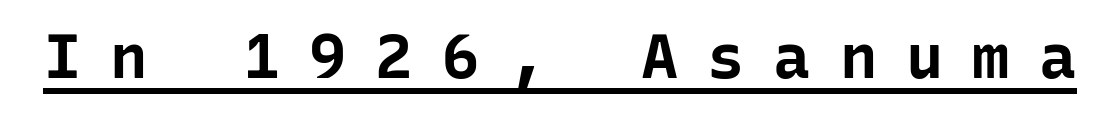
Q: Is the text bold? A: Yes.
Q: Is the text italic (slanted)? A: No, it is upright.
Q: Is the typeface a serif or a sans-serif typeface? A: Sans-serif.
Q: Is the text underlined? A: Yes.
Q: Is the spacing between letters normal or unusually wide? A: Unusually wide.
Q: Width (condensed, normal, or wide)? A: Normal.
Q: Stroke contrast? A: Low.
Q: x-height? A: Medium.
Q: Monospaced? A: Yes.
